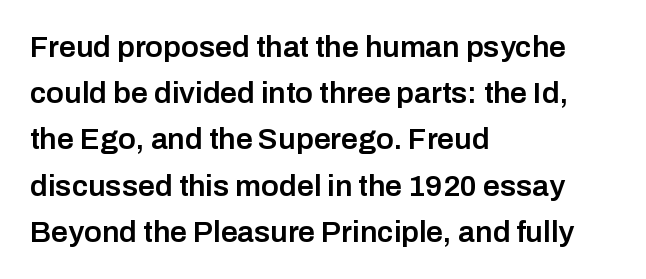
The image shows 30 px semibold sans-serif type, upright; set left-aligned, normal line spacing (1.54x), normal letter spacing, not underlined; low stroke contrast and a medium x-height.
